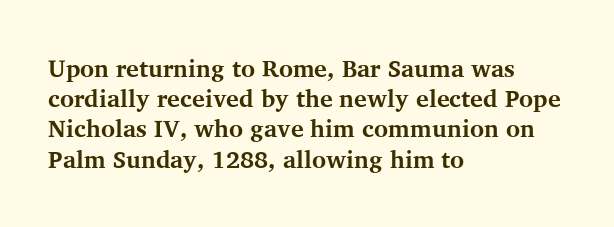
The ragged edge is on the right, which tells us the setting is flush left. The space beneath each line is pristine and unruled. This rendering leaves character spacing at its baseline value. The passage shown stacks its lines at a standard gap. Italic? Not at all — the glyphs are vertical. Emphasis by weight is at full strength: bold.
